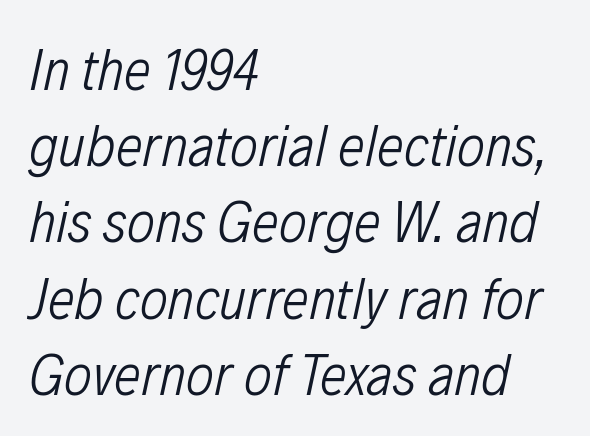
Q: Is the text bold? A: No.
Q: Is the text italic (slanted)? A: Yes, it leans right by about 12 degrees.
Q: Is the text underlined? A: No.
Q: How is the paragraph aligned? A: Left-aligned.
Q: Is the spacing between letters normal or unusually wide? A: Normal.
Q: Is the spacing between lines tight, normal or loose? A: Normal.
Q: Width (condensed, normal, or wide)? A: Condensed.
Q: Stroke contrast? A: Low.
Q: x-height? A: Medium.
Q: Monospaced? A: No.
